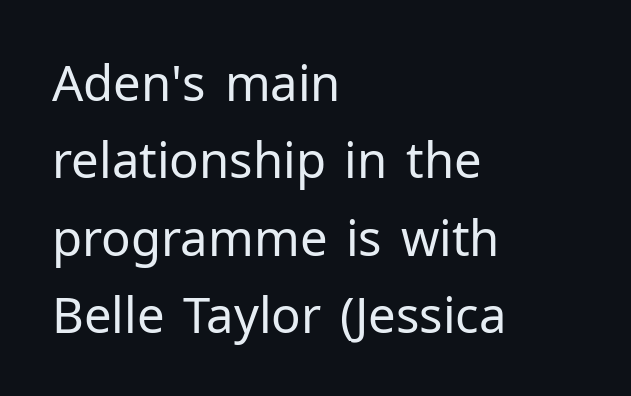
This rendering features lettering with no underline. Weight: in the light-to-regular range. Spacing between characters is what you'd get straight out of the box. Looks like regular typesetting: each glyph gets only the width it needs. Does the type have serifs? No, each stem ends abruptly. The rendering anchors every line to the left-hand side.
